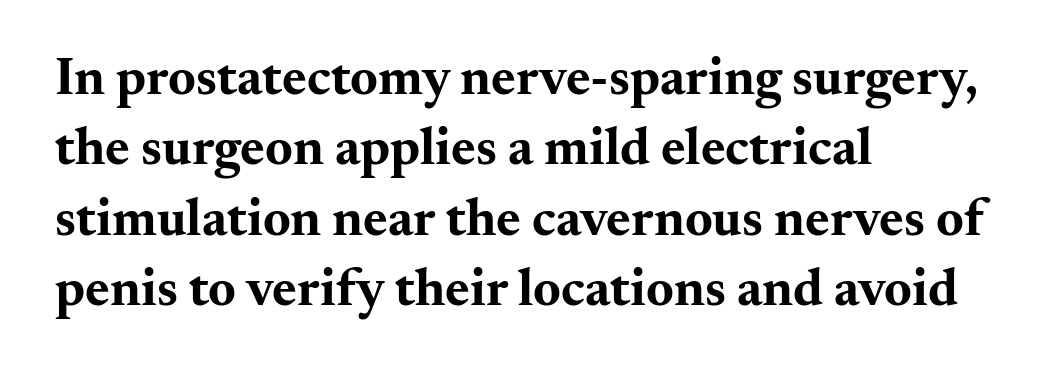
Q: Is the text bold? A: Yes.
Q: Is the text italic (slanted)? A: No, it is upright.
Q: Is the typeface a serif or a sans-serif typeface? A: Serif.
Q: Is the text underlined? A: No.
Q: How is the paragraph aligned? A: Left-aligned.
Q: Is the spacing between letters normal or unusually wide? A: Normal.
Q: Is the spacing between lines tight, normal or loose? A: Normal.
Q: Width (condensed, normal, or wide)? A: Wide.
Q: Stroke contrast? A: Medium.
Q: x-height? A: Small.
Q: Monospaced? A: No.
